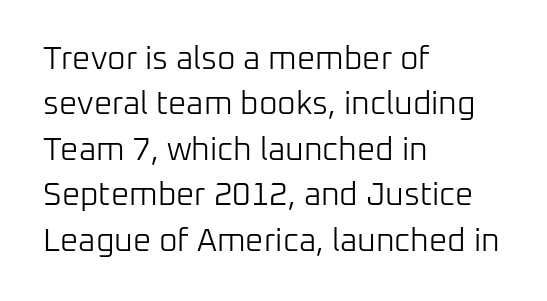
{"serif": "no", "italic": "no", "bold": "no", "weight": "light", "width": "normal", "stroke_contrast": "low", "x_height": "medium", "monospaced": "no", "underline": "no", "align": "left", "line_spacing": "normal", "line_spacing_ratio": 1.42, "letter_spacing": "normal", "letter_spacing_em": 0.0, "glyph_px": 32}
